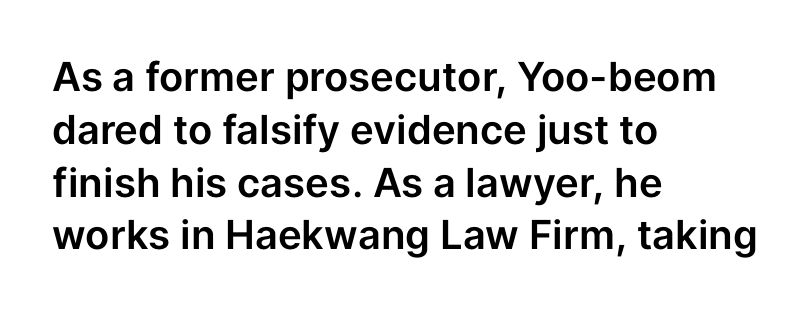
The image shows 40 px sans-serif type, upright; set left-aligned, normal line spacing (1.32x), normal letter spacing, not underlined; low stroke contrast and a medium x-height.
